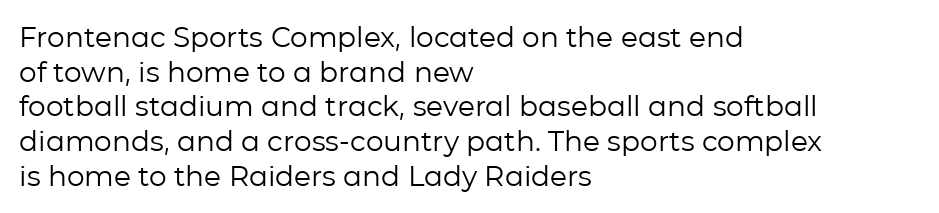
Weight: in the light-to-regular range. The designer went with a sans here, leaving each stem footless. Descenders are the only things crossing below the line. Line starts are locked; line ends wander.
